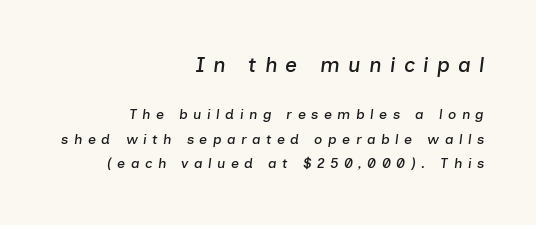
The image shows 21 px text type, italic (leaning right); set right-aligned, line spacing 1.74x, unusually wide letter spacing (+0.39 em), not underlined; the first (top) block is 1.5x larger.
